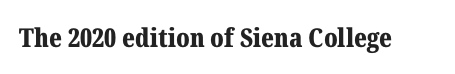
The image shows 26 px bold type, upright; set normal letter spacing, not underlined.
